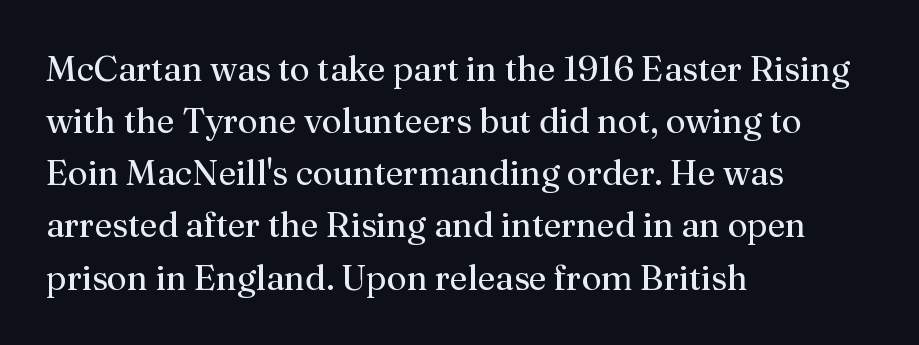
Notice how the passage keeps a crisp vertical edge on the left only. The cut favours lightness, reaching ordinary text weight at its darkest. A bare baseline throughout the passage. The passage shown is typed in a proportional face where columns would drift. Stroke terminals: seriffed.
